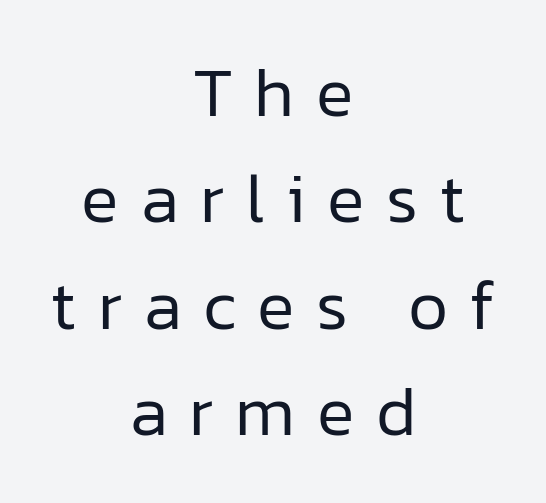
{"serif": "no", "italic": "no", "bold": "no", "weight": "regular", "width": "normal", "stroke_contrast": "low", "x_height": "medium", "monospaced": "no", "underline": "no", "align": "center", "line_spacing": "normal", "line_spacing_ratio": 1.52, "letter_spacing": "wide", "letter_spacing_em": 0.31, "glyph_px": 70}
